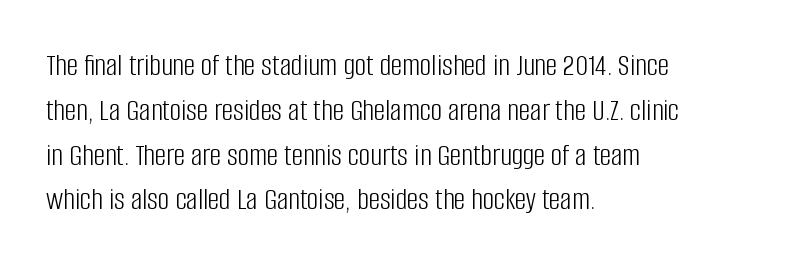
{"serif": "no", "italic": "no", "bold": "no", "weight": "light", "width": "condensed", "stroke_contrast": "low", "x_height": "large", "monospaced": "no", "underline": "no", "align": "left", "line_spacing": "normal", "line_spacing_ratio": 1.4, "letter_spacing": "normal", "letter_spacing_em": 0.0, "glyph_px": 32}
